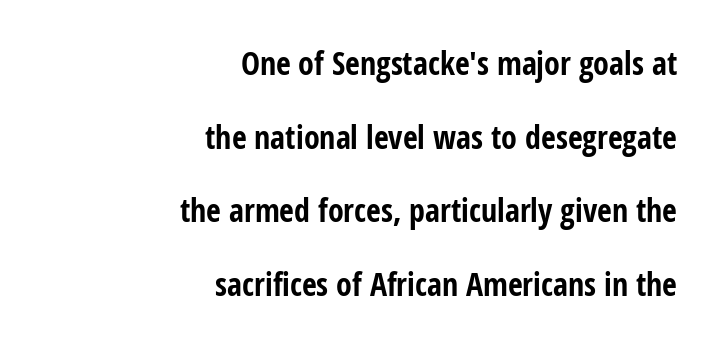
The image shows 32 px bold, condensed sans-serif type, upright; set right-aligned, loose line spacing (2.3x), normal letter spacing, not underlined; low stroke contrast and a medium x-height.
